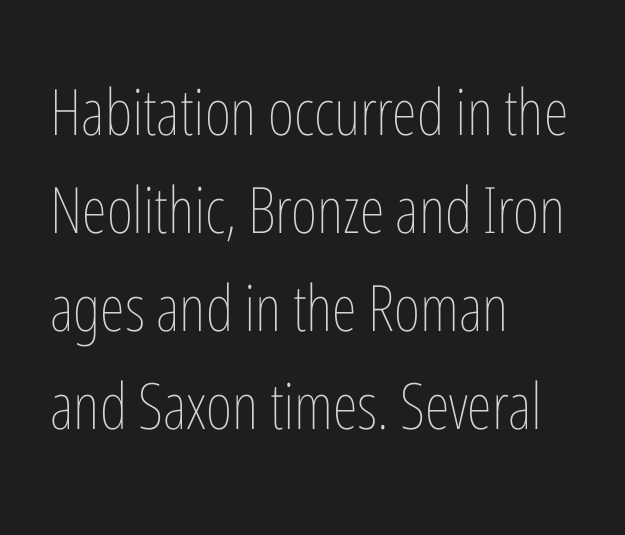
The image shows 64 px thin, condensed type, upright; set left-aligned, normal line spacing (1.53x), normal letter spacing, not underlined; low stroke contrast and a medium x-height.
